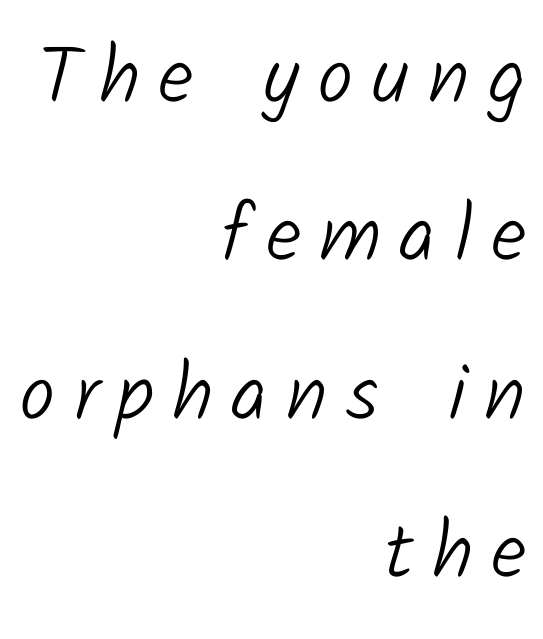
{"serif": "no", "bold": "no", "weight": "light", "width": "normal", "stroke_contrast": "low", "x_height": "medium", "monospaced": "no", "underline": "no", "align": "right", "line_spacing": "loose", "line_spacing_ratio": 1.98, "letter_spacing": "wide", "letter_spacing_em": 0.23, "glyph_px": 80}
